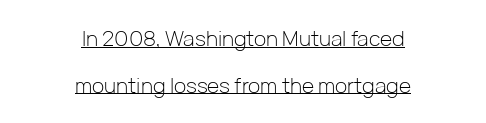
{"italic": "no", "bold": "no", "underline": "yes", "align": "center", "line_spacing": "loose", "line_spacing_ratio": 2.22, "letter_spacing": "normal", "letter_spacing_em": 0.0, "glyph_px": 21}
